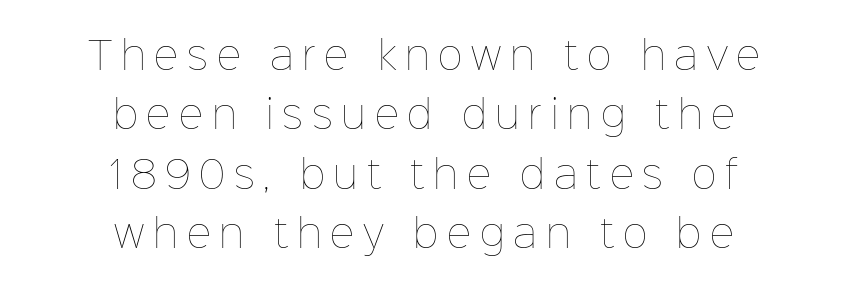
You could not count columns in this text — the font is proportionally spaced. Teacher's note: observe the equal gaps on both sides — that is centered alignment. When letters stand straight like this, we call the style roman or upright. Rule under the text: the space is simply empty. The rows are spaced the way most documents space them.
